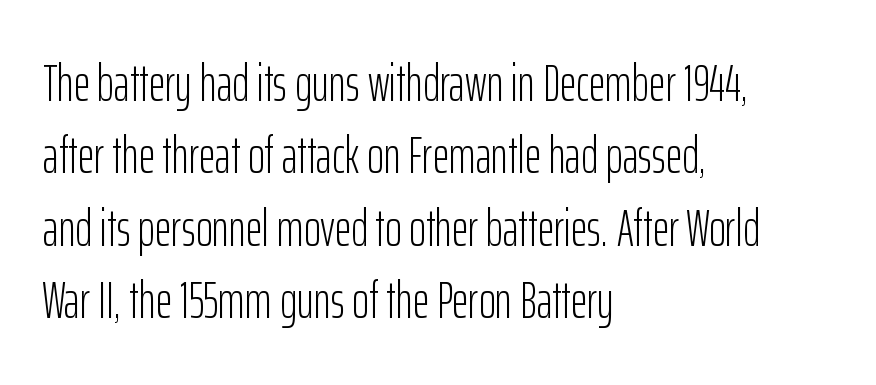
Q: Is the text bold? A: No.
Q: Is the text italic (slanted)? A: No, it is upright.
Q: Is the typeface a serif or a sans-serif typeface? A: Sans-serif.
Q: Is the text underlined? A: No.
Q: How is the paragraph aligned? A: Left-aligned.
Q: Is the spacing between letters normal or unusually wide? A: Normal.
Q: Is the spacing between lines tight, normal or loose? A: Normal.
Q: Width (condensed, normal, or wide)? A: Condensed.
Q: Stroke contrast? A: Low.
Q: x-height? A: Medium.
Q: Monospaced? A: No.
